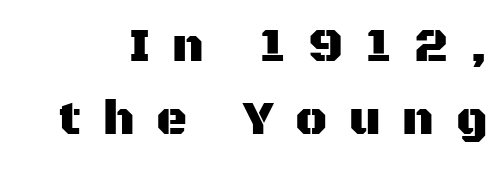
{"serif": "no", "italic": "no", "width": "normal", "stroke_contrast": "medium", "x_height": "large", "monospaced": "no", "underline": "no", "line_spacing": "normal", "line_spacing_ratio": 1.53, "letter_spacing": "wide", "letter_spacing_em": 0.45, "glyph_px": 48}
